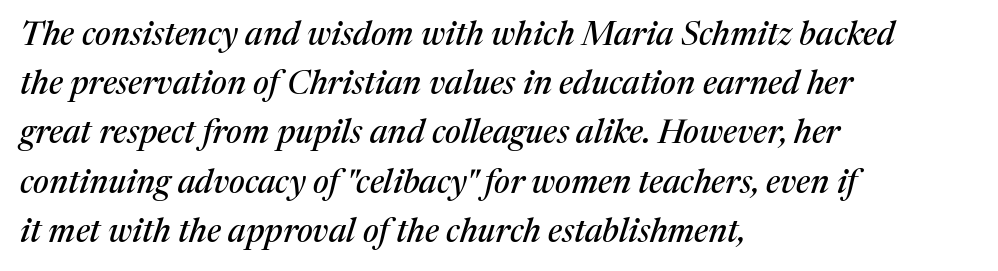
Inter-character spacing is left at the font's built-in metrics. A student would call this left alignment; a typographer would say flush left, rag right. A normal amount of white space separates one row of letters from the next. Beneath every word, the page is bare.
